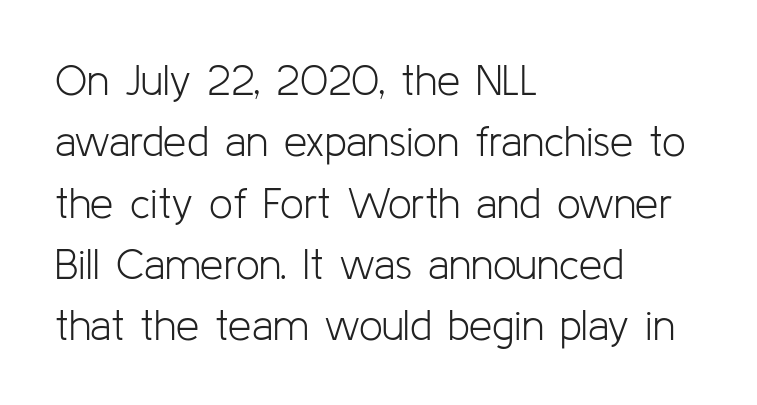
Q: Is the text bold? A: No.
Q: Is the text italic (slanted)? A: No, it is upright.
Q: Is the typeface a serif or a sans-serif typeface? A: Sans-serif.
Q: Is the text underlined? A: No.
Q: How is the paragraph aligned? A: Left-aligned.
Q: Is the spacing between letters normal or unusually wide? A: Normal.
Q: Is the spacing between lines tight, normal or loose? A: Normal.
Q: Width (condensed, normal, or wide)? A: Normal.
Q: Stroke contrast? A: Low.
Q: x-height? A: Medium.
Q: Monospaced? A: No.
